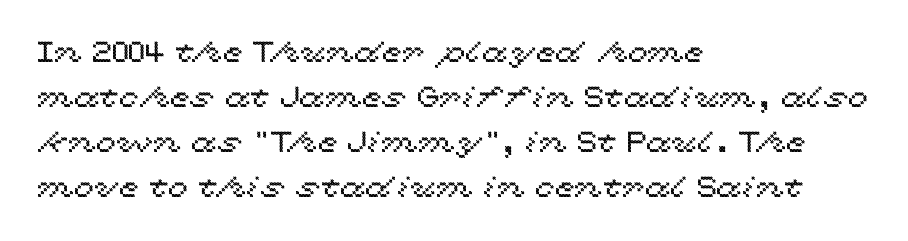
The image shows 29 px wide type; set left-aligned, normal line spacing (1.55x), normal letter spacing, not underlined; a medium x-height.
